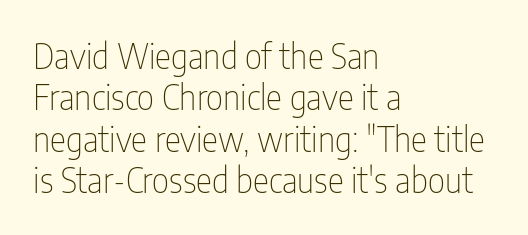
Q: Is the text bold? A: No.
Q: Is the text italic (slanted)? A: No, it is upright.
Q: Is the typeface a serif or a sans-serif typeface? A: Sans-serif.
Q: Is the text underlined? A: No.
Q: How is the paragraph aligned? A: Left-aligned.
Q: Is the spacing between letters normal or unusually wide? A: Normal.
Q: Width (condensed, normal, or wide)? A: Condensed.
Q: Stroke contrast? A: Low.
Q: x-height? A: Medium.
Q: Monospaced? A: No.
